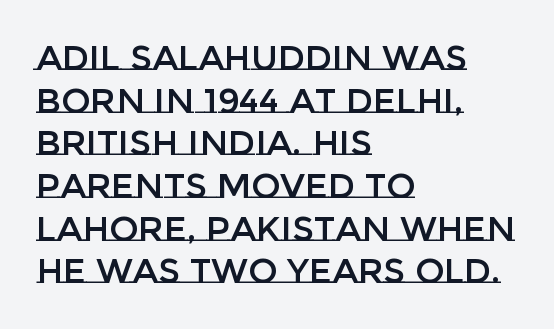
Q: Is the text italic (slanted)? A: No, it is upright.
Q: Is the text underlined? A: No.
Q: How is the paragraph aligned? A: Left-aligned.
Q: Is the spacing between letters normal or unusually wide? A: Normal.
Q: Width (condensed, normal, or wide)? A: Normal.
Q: Stroke contrast? A: Low.
Q: x-height? A: Large.
Q: Monospaced? A: No.
